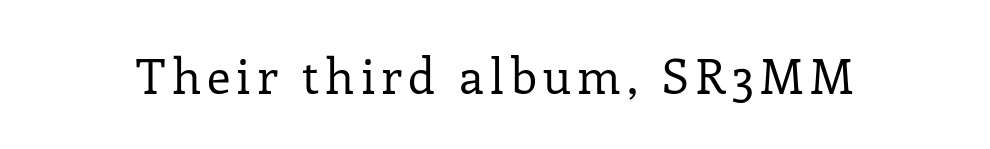
The passage shown is not bold in any degree. The text was rendered using a seriffed face with decorative stroke endings. Each letter keeps its own natural width here, so spacing adapts to shape. The foot of each line stays bare and open. Designer's note — italics off, roman on.
